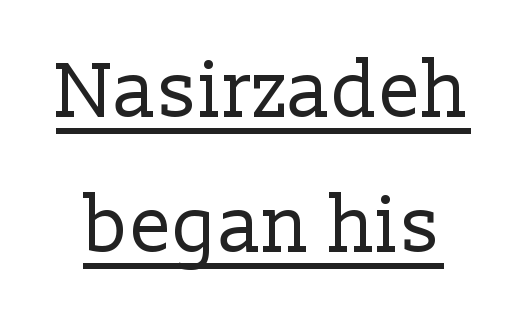
The image shows 78 px regular-weight serif type, upright; set line spacing 1.73x, normal letter spacing, underlined; low stroke contrast and a medium x-height.
